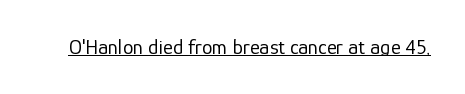
The image shows 21 px text type, upright; set normal letter spacing, underlined.
